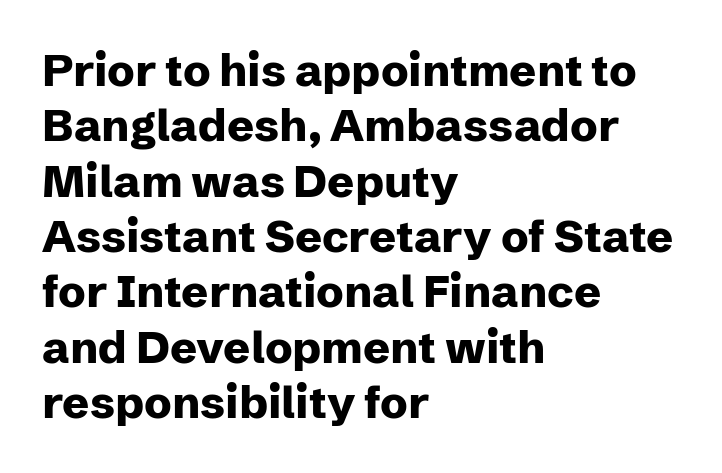
Q: Is the text bold? A: Yes.
Q: Is the text italic (slanted)? A: No, it is upright.
Q: Is the typeface a serif or a sans-serif typeface? A: Sans-serif.
Q: Is the text underlined? A: No.
Q: How is the paragraph aligned? A: Left-aligned.
Q: Is the spacing between letters normal or unusually wide? A: Normal.
Q: Width (condensed, normal, or wide)? A: Normal.
Q: Stroke contrast? A: Low.
Q: x-height? A: Medium.
Q: Monospaced? A: No.
